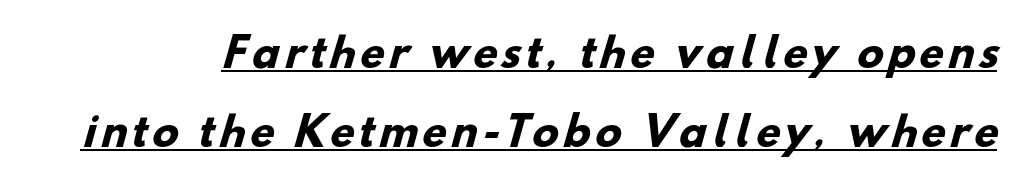
Q: Is the text bold? A: Yes.
Q: Is the typeface a serif or a sans-serif typeface? A: Sans-serif.
Q: Is the text underlined? A: Yes.
Q: Is the spacing between lines tight, normal or loose? A: Loose.
Q: Width (condensed, normal, or wide)? A: Normal.
Q: Stroke contrast? A: Low.
Q: x-height? A: Small.
Q: Monospaced? A: No.
